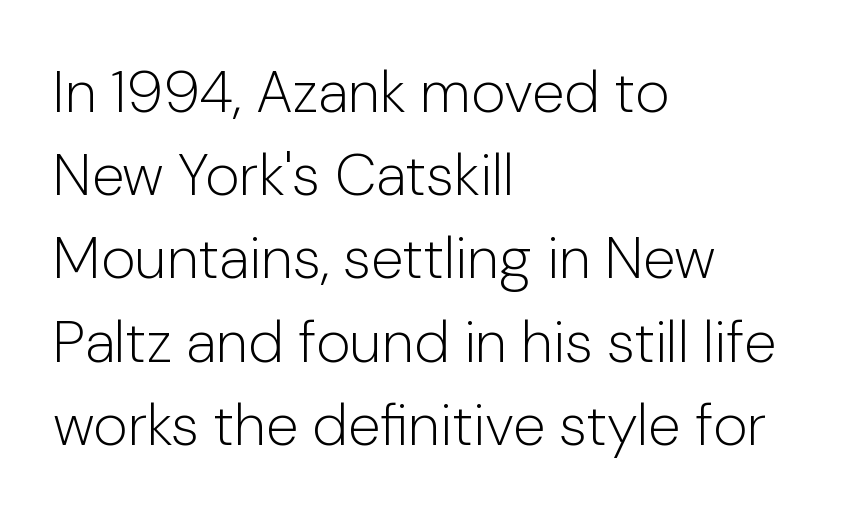
{"serif": "no", "italic": "no", "bold": "no", "weight": "light", "width": "normal", "stroke_contrast": "low", "x_height": "medium", "monospaced": "no", "underline": "no", "align": "left", "line_spacing": "normal", "line_spacing_ratio": 1.41, "letter_spacing": "normal", "letter_spacing_em": 0.0, "glyph_px": 59}
